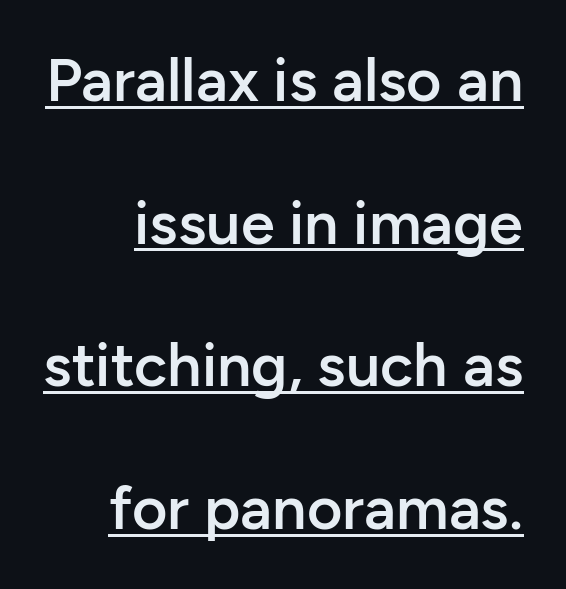
The image shows 61 px semibold sans-serif type, upright; set right-aligned, loose line spacing (2.34x), normal letter spacing, underlined; low stroke contrast and a medium x-height.
